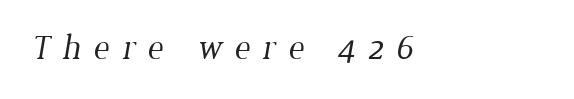
The image shows 34 px regular-weight serif type; set left-aligned, unusually wide letter spacing (+0.37 em), not underlined; low stroke contrast and a medium x-height.
